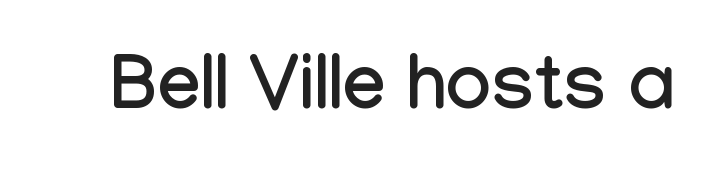
{"serif": "no", "italic": "no", "width": "condensed", "stroke_contrast": "low", "x_height": "medium", "monospaced": "no", "underline": "no", "letter_spacing": "normal", "letter_spacing_em": 0.0, "glyph_px": 76}
